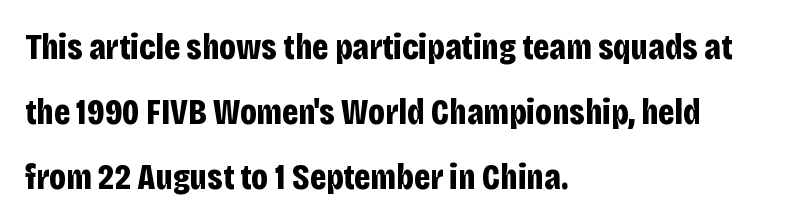
The letters advance in unequal steps, a hallmark of proportional type. A classic flush-left, rag-right setting is used for this passage. Quick note: not italic, upright. These lines are composed in type without serifs. Only glyphs here, with clear space below each row. The letters sit at their default tracking, neither squeezed nor spread.
